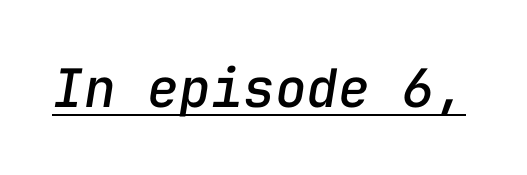
Q: Is the text italic (slanted)? A: Yes, it leans right by about 9 degrees.
Q: Is the text underlined? A: Yes.
Q: Is the spacing between letters normal or unusually wide? A: Normal.
Q: Width (condensed, normal, or wide)? A: Normal.
Q: Stroke contrast? A: Low.
Q: x-height? A: Medium.
Q: Monospaced? A: Yes.
